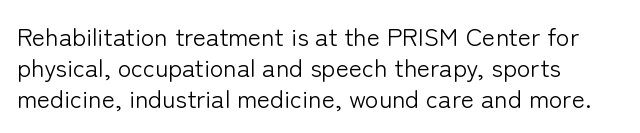
The image shows 25 px text type, upright; set left-aligned, line spacing 1.24x, normal letter spacing, not underlined.
